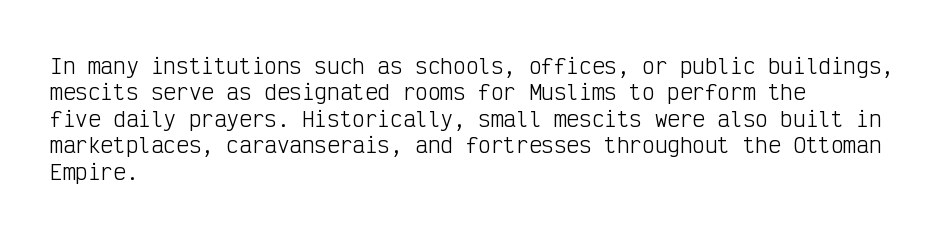
{"italic": "no", "bold": "no", "underline": "no", "align": "left", "line_spacing": "normal", "line_spacing_ratio": 1.26, "letter_spacing": "normal", "letter_spacing_em": 0.0, "glyph_px": 21}
